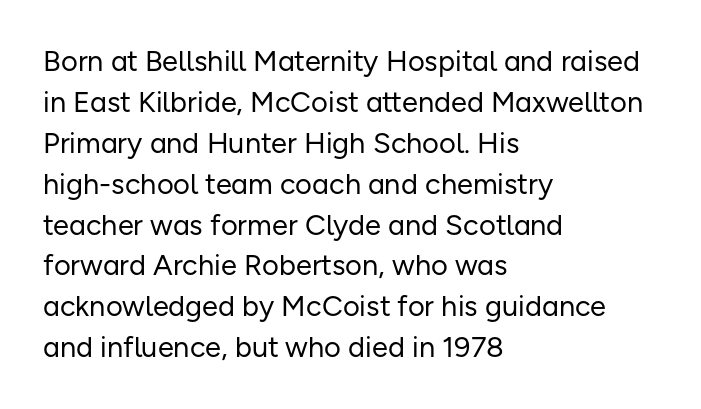
The image shows 29 px regular-weight sans-serif type, upright; set left-aligned, normal line spacing (1.41x), normal letter spacing, not underlined; low stroke contrast and a medium x-height.
